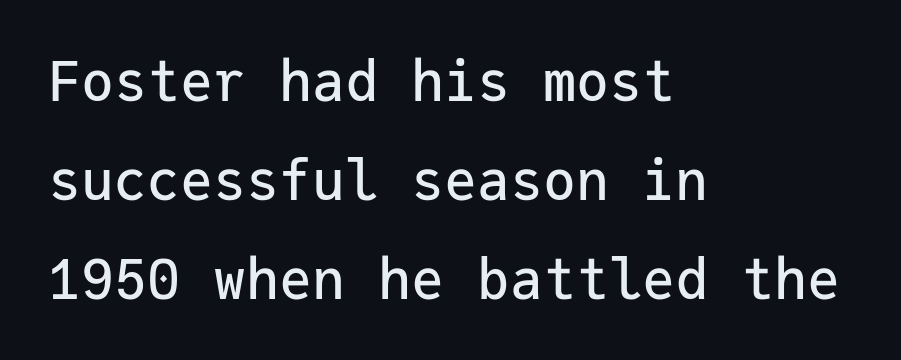
Q: Is the text italic (slanted)? A: No, it is upright.
Q: Is the typeface a serif or a sans-serif typeface? A: Sans-serif.
Q: Is the text underlined? A: No.
Q: How is the paragraph aligned? A: Left-aligned.
Q: Is the spacing between letters normal or unusually wide? A: Normal.
Q: Width (condensed, normal, or wide)? A: Normal.
Q: Stroke contrast? A: Low.
Q: x-height? A: Medium.
Q: Monospaced? A: Yes.
